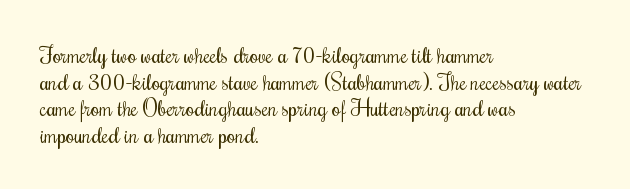
The face used here is rendered with its standard letterfit. The rag falls on the right side of this text block. The typeface has the unassuming heft of standard copy or less.
